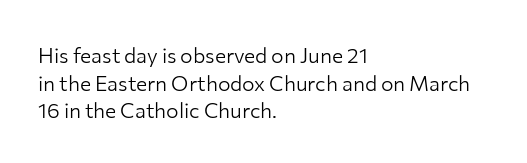
{"italic": "no", "bold": "no", "underline": "no", "align": "left", "line_spacing": "normal", "line_spacing_ratio": 1.31, "letter_spacing": "normal", "letter_spacing_em": 0.0, "glyph_px": 21}
